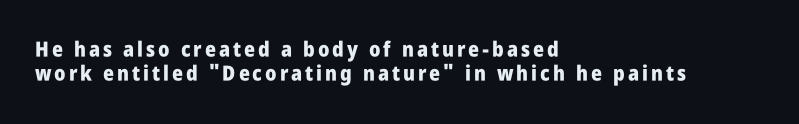
{"italic": "no", "bold": "yes", "underline": "no", "align": "left", "line_spacing": "tight", "line_spacing_ratio": 1.12, "glyph_px": 21}
